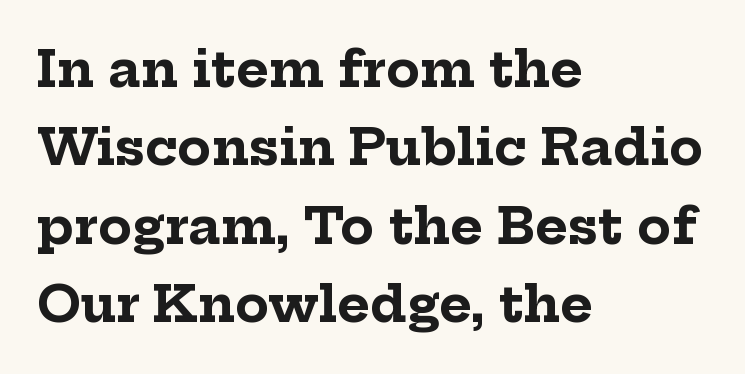
The line texture is even and compact thanks to regular tracking. Notice how thick the strokes are: this is what a full bold looks like. The ragged edge is on the right, which tells us the setting is flush left. The specimen reads as upright at a glance. This rendering employs a face with finishing strokes, i.e., a serif. This sample has the flowing, uneven cadence of proportional lettering.
